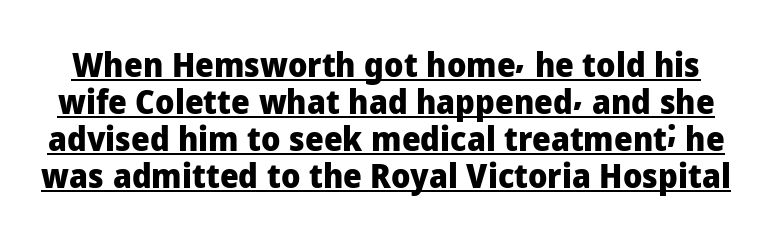
The image shows 33 px heavy sans-serif type, upright; set tight line spacing (1.12x), normal letter spacing, underlined; low stroke contrast and a medium x-height.
